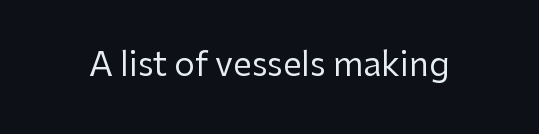
Q: Is the text bold? A: No.
Q: Is the text italic (slanted)? A: No, it is upright.
Q: Is the typeface a serif or a sans-serif typeface? A: Sans-serif.
Q: Is the text underlined? A: No.
Q: Is the spacing between letters normal or unusually wide? A: Normal.
Q: Width (condensed, normal, or wide)? A: Normal.
Q: Stroke contrast? A: Low.
Q: x-height? A: Medium.
Q: Monospaced? A: No.
